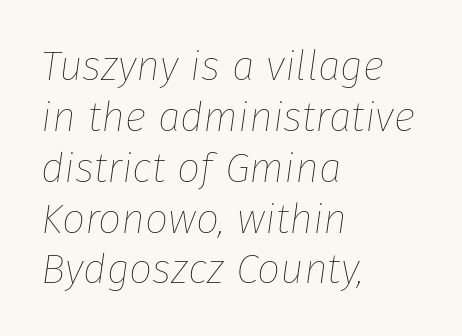
The image shows 41 px thin type, italic (leaning right); set left-aligned, line spacing 1.24x, normal letter spacing, not underlined; low stroke contrast and a medium x-height.
